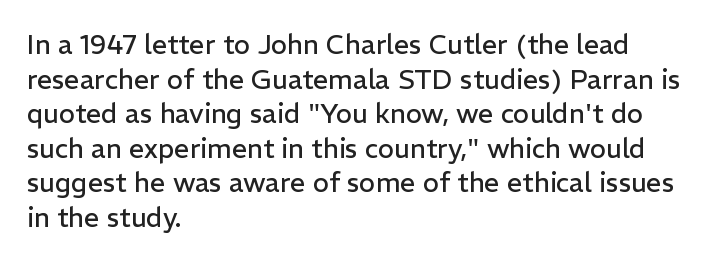
Q: Is the text bold? A: No.
Q: Is the text italic (slanted)? A: No, it is upright.
Q: Is the text underlined? A: No.
Q: How is the paragraph aligned? A: Left-aligned.
Q: Is the spacing between letters normal or unusually wide? A: Normal.
Q: Is the spacing between lines tight, normal or loose? A: Normal.
